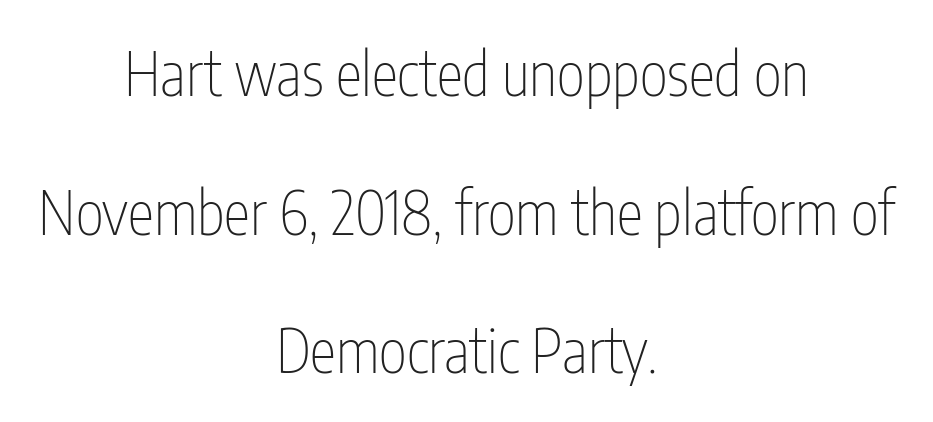
The image shows 60 px thin, condensed sans-serif type, upright; set centered, loose line spacing (2.31x), normal letter spacing, not underlined; low stroke contrast and a medium x-height.
